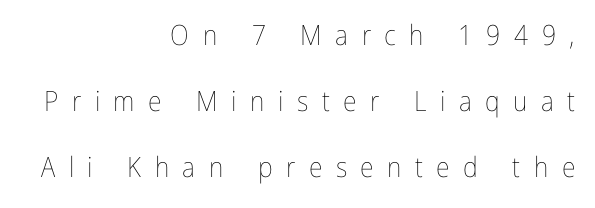
The image shows 28 px thin, condensed type, upright; set right-aligned, loose line spacing (2.35x), unusually wide letter spacing (+0.48 em), not underlined; low stroke contrast and a medium x-height.
